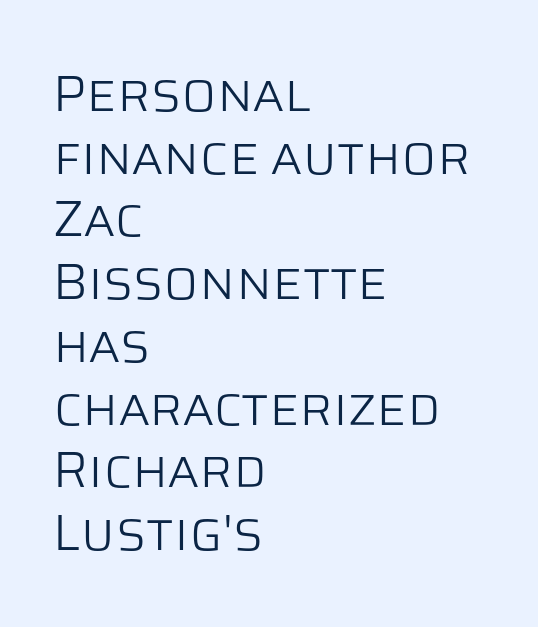
{"serif": "no", "italic": "no", "bold": "no", "weight": "light", "width": "normal", "stroke_contrast": "low", "x_height": "large", "monospaced": "no", "underline": "no", "align": "left", "line_spacing_ratio": 1.23, "letter_spacing": "normal", "letter_spacing_em": 0.0, "glyph_px": 51}
